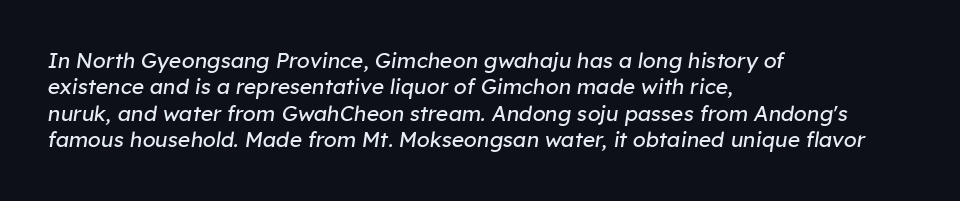
Counters stay open thanks to moderate or lighter strokes. The tracking reads as untouched default to a designer's eye. Bare-footed words on every line. What's the leading like? Ordinary, nothing unusual. If you drew a ruler down the left edge, every line would touch it. In terms of posture, this sample is oblique.
